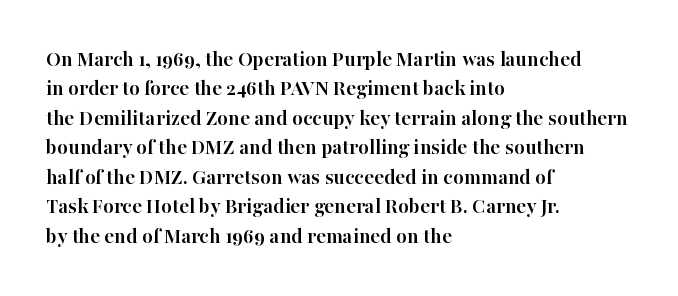
The vertical gap from one line to the next is medium. The rendering uses a bold face; every stroke is thick and dark. When letters stand straight like this, we call the style roman or upright. A typesetter would call this zero additional tracking.
